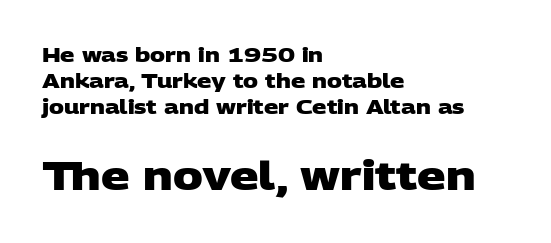
{"serif": "no", "bold": "yes", "weight": "heavy", "width": "wide", "stroke_contrast": "low", "x_height": "large", "monospaced": "no", "underline": "no", "align": "left", "line_spacing": "normal", "line_spacing_ratio": 1.29, "letter_spacing": "normal", "letter_spacing_em": 0.0, "larger_block": "second", "size_ratio": 2.0, "glyph_px": 40}
